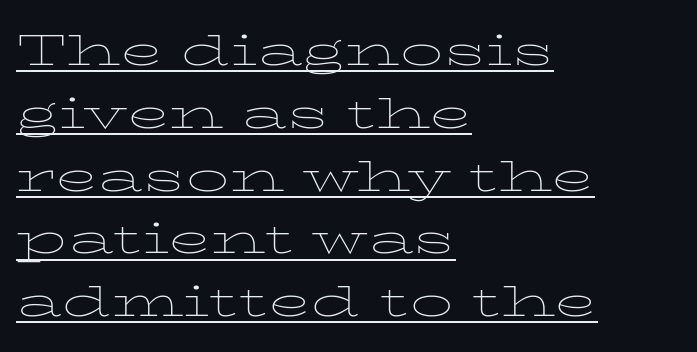
{"serif": "yes", "italic": "no", "bold": "no", "weight": "thin", "width": "wide", "stroke_contrast": "low", "x_height": "medium", "monospaced": "no", "underline": "yes", "align": "left", "line_spacing": "normal", "line_spacing_ratio": 1.46, "letter_spacing": "normal", "letter_spacing_em": 0.0, "glyph_px": 43}
